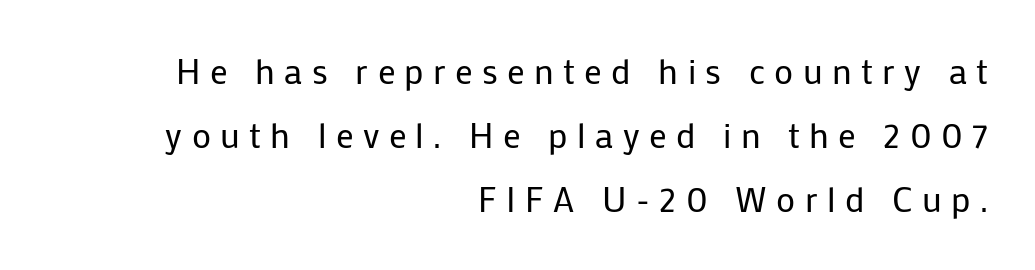
{"serif": "no", "italic": "no", "bold": "no", "weight": "regular", "width": "normal", "stroke_contrast": "low", "x_height": "medium", "monospaced": "no", "underline": "no", "align": "right", "line_spacing_ratio": 1.83, "letter_spacing": "wide", "letter_spacing_em": 0.27, "glyph_px": 35}
